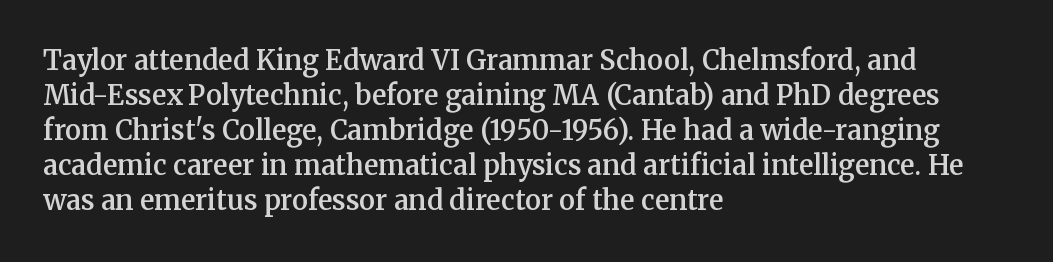
{"italic": "no", "bold": "semi", "underline": "no", "align": "left", "line_spacing": "normal", "line_spacing_ratio": 1.3, "letter_spacing": "normal", "letter_spacing_em": 0.0, "glyph_px": 27}
